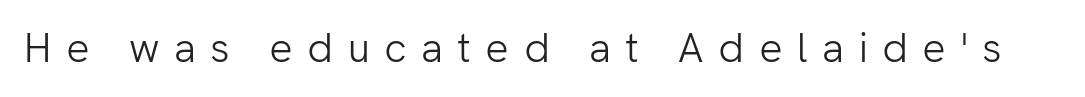
How are the letters spaced? Widely, with obvious added tracking. To sum up the face: it is a sans, with no serifs. A typesetter would call this proportional, since set widths differ per character. The string is rendered with underlining switched off. The letters stand straight up with perfectly vertical stems. The typeface has the unassuming heft of standard copy or less.
